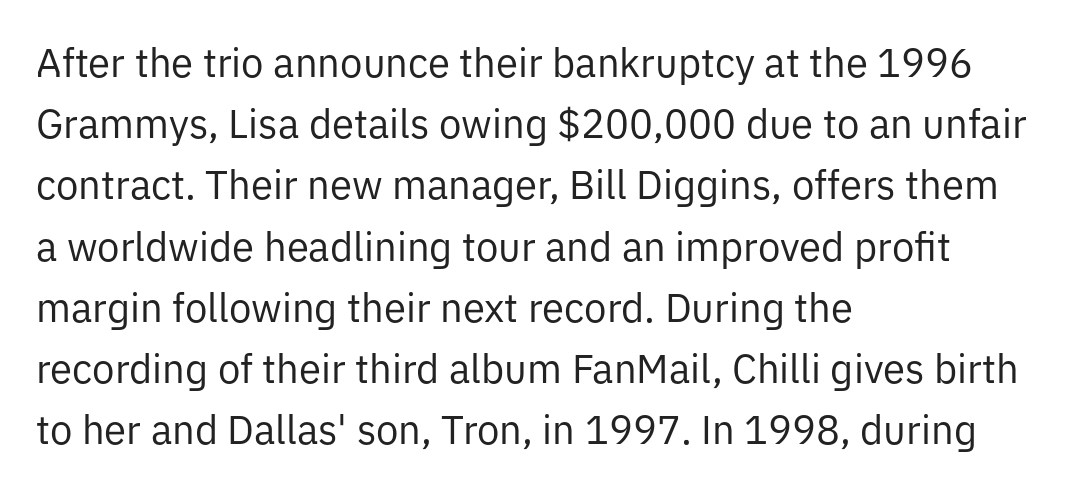
{"serif": "no", "italic": "no", "bold": "no", "weight": "regular", "width": "normal", "stroke_contrast": "low", "x_height": "medium", "monospaced": "no", "underline": "no", "align": "left", "line_spacing": "normal", "line_spacing_ratio": 1.53, "letter_spacing": "normal", "letter_spacing_em": 0.0, "glyph_px": 40}
